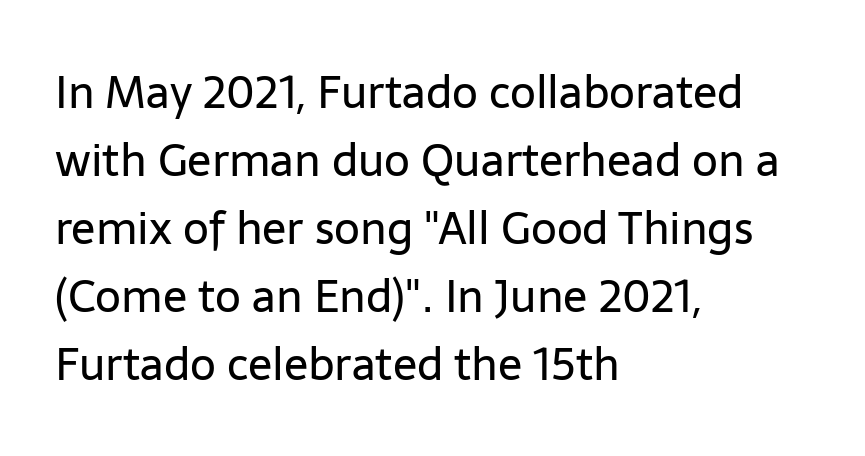
Q: Is the text bold? A: No.
Q: Is the text italic (slanted)? A: No, it is upright.
Q: Is the typeface a serif or a sans-serif typeface? A: Sans-serif.
Q: Is the text underlined? A: No.
Q: How is the paragraph aligned? A: Left-aligned.
Q: Is the spacing between letters normal or unusually wide? A: Normal.
Q: Is the spacing between lines tight, normal or loose? A: Normal.
Q: Width (condensed, normal, or wide)? A: Normal.
Q: Stroke contrast? A: Low.
Q: x-height? A: Medium.
Q: Monospaced? A: No.
